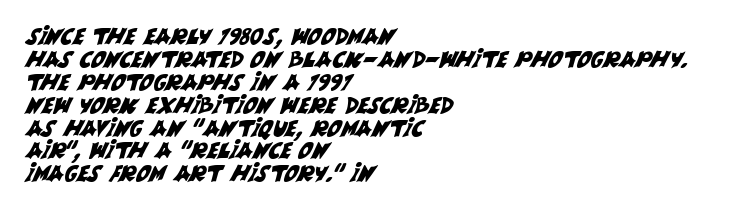
Look at the tracking — it's just the regular setting, nothing added. The specimen omits any rule beneath the text block's lines. One glance says dense: line gaps are narrower than usual. Horizontally, the lines are justified to the leading edge only.
